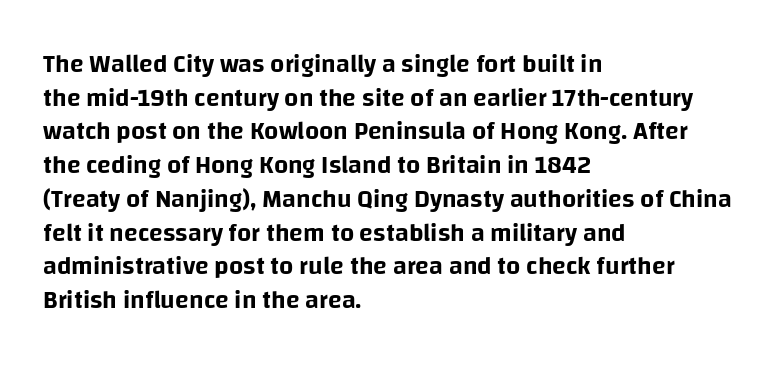
Caption: multi-line text, flush left, ragged right. The font's upright variant was chosen for this text. What stands out about the letter spacing? Nothing — it is the standard amount. Has an underline been added? It has not. This block has exactly the height ordinary leading produces.
